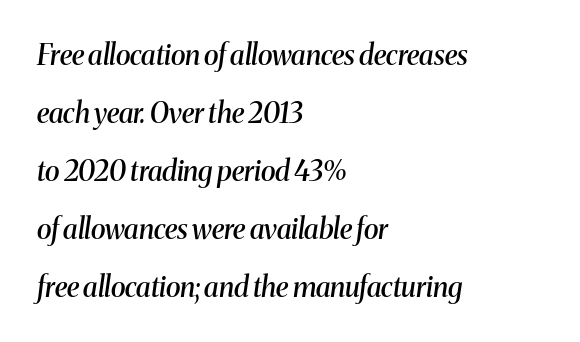
The lines are quadded left. These lines are rendered in a variable-pitch font. It's the slanting kind of type. The characters look somewhat weighty, a semibold short of true bold.
